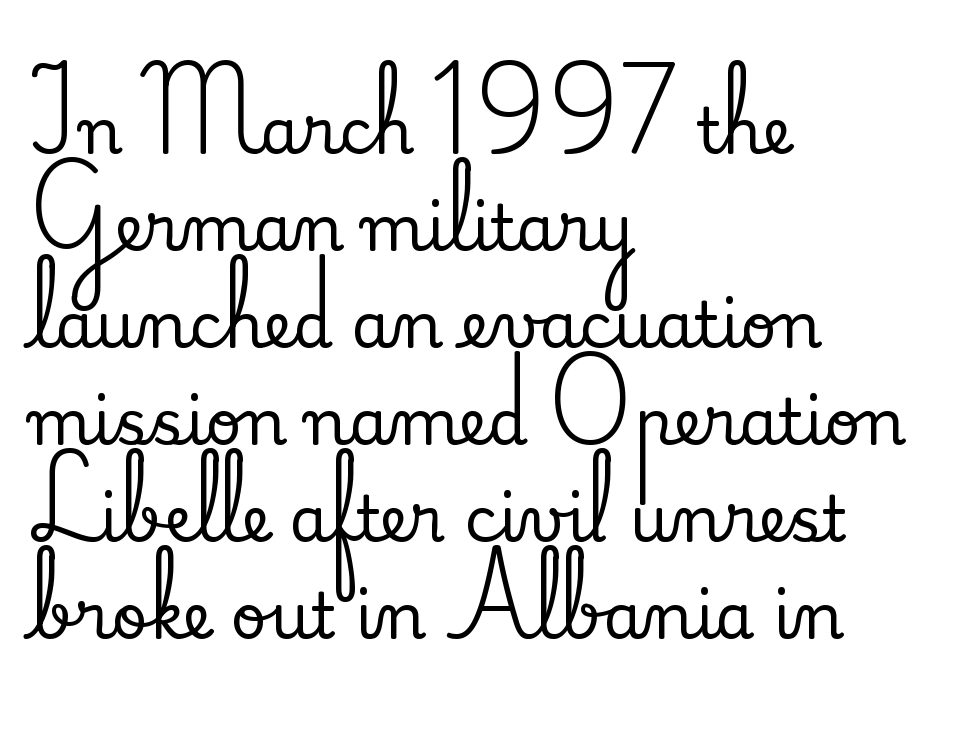
{"serif": "yes", "italic": "no", "width": "normal", "stroke_contrast": "medium", "x_height": "small", "monospaced": "no", "underline": "no", "align": "left", "line_spacing": "normal", "line_spacing_ratio": 1.54, "letter_spacing": "normal", "letter_spacing_em": 0.0, "glyph_px": 63}
